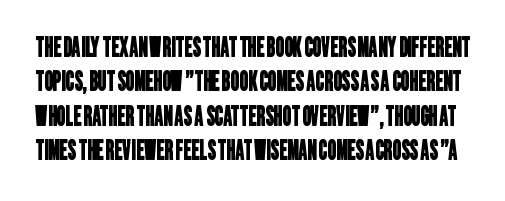
{"underline": "no", "line_spacing": "normal", "line_spacing_ratio": 1.27, "letter_spacing": "normal", "letter_spacing_em": 0.0, "glyph_px": 27}
